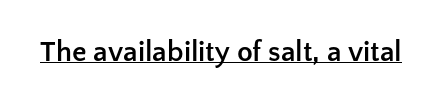
The image shows 29 px semibold sans-serif type, upright; set normal letter spacing, underlined; low stroke contrast and a medium x-height.
